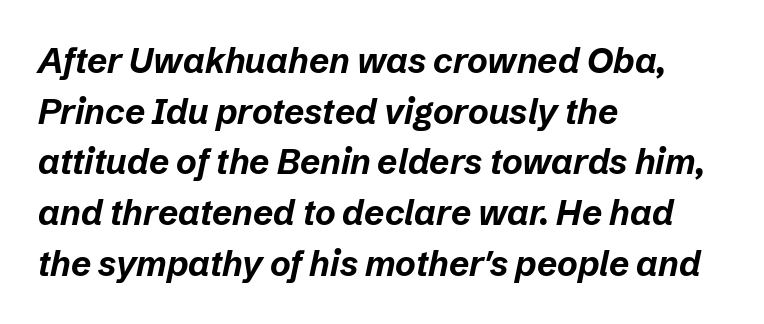
The image shows 35 px bold type, italic (leaning right); set left-aligned, normal line spacing (1.45x), normal letter spacing, not underlined; low stroke contrast and a medium x-height.
